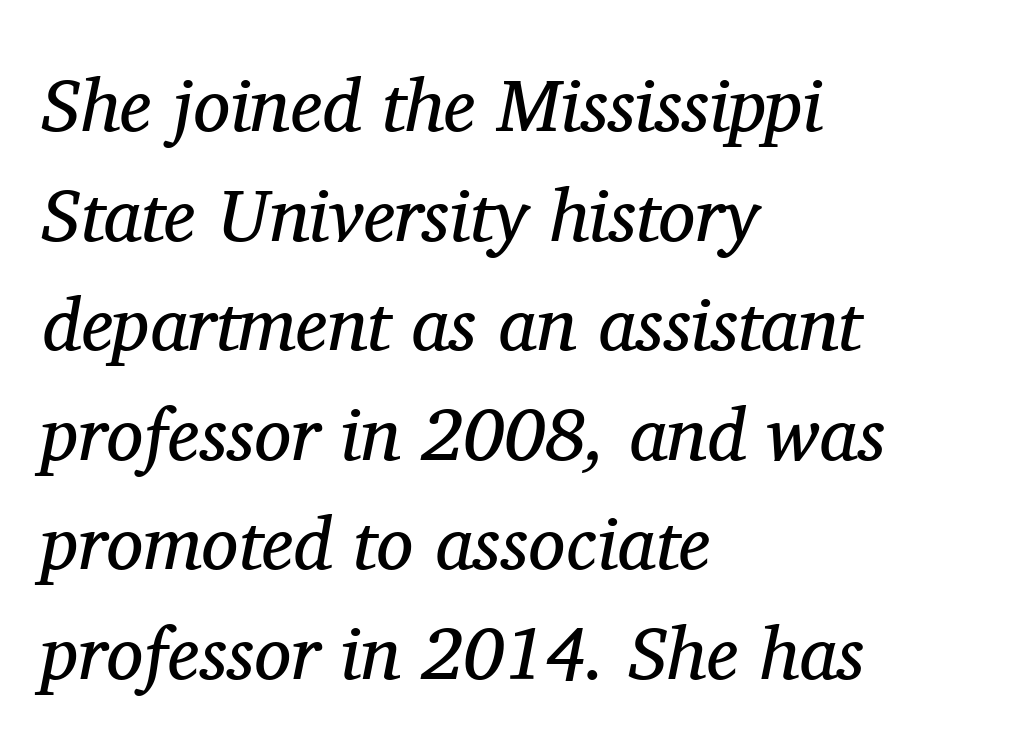
{"serif": "yes", "italic": "yes", "lean": "right", "slant_degrees": 11, "bold": "no", "weight": "regular", "width": "normal", "stroke_contrast": "medium", "x_height": "medium", "monospaced": "no", "underline": "no", "align": "left", "line_spacing": "normal", "line_spacing_ratio": 1.48, "letter_spacing": "normal", "letter_spacing_em": 0.0, "glyph_px": 74}
